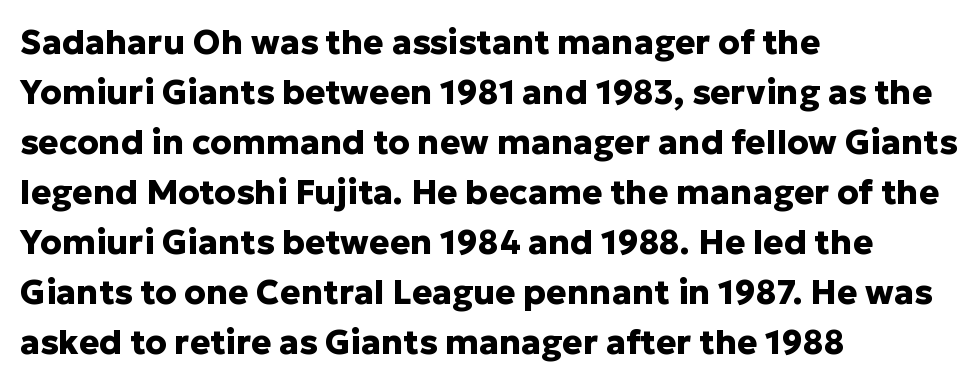
The image shows 34 px heavy sans-serif type, upright; set left-aligned, normal line spacing (1.47x), normal letter spacing, not underlined; low stroke contrast and a medium x-height.
